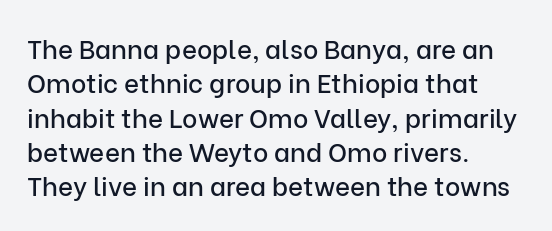
{"italic": "no", "underline": "no", "align": "left", "line_spacing": "normal", "line_spacing_ratio": 1.32, "letter_spacing": "normal", "letter_spacing_em": 0.0, "glyph_px": 26}
